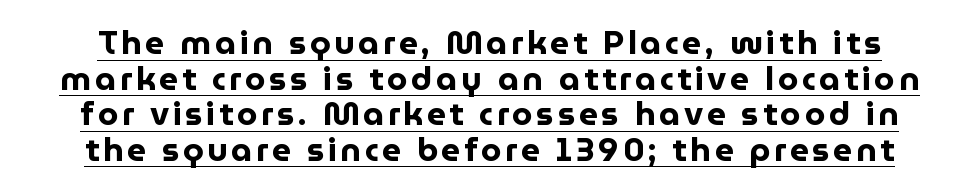
{"serif": "no", "italic": "no", "bold": "yes", "weight": "bold", "width": "normal", "stroke_contrast": "low", "x_height": "medium", "monospaced": "no", "underline": "yes", "line_spacing": "tight", "line_spacing_ratio": 1.08, "glyph_px": 33}
